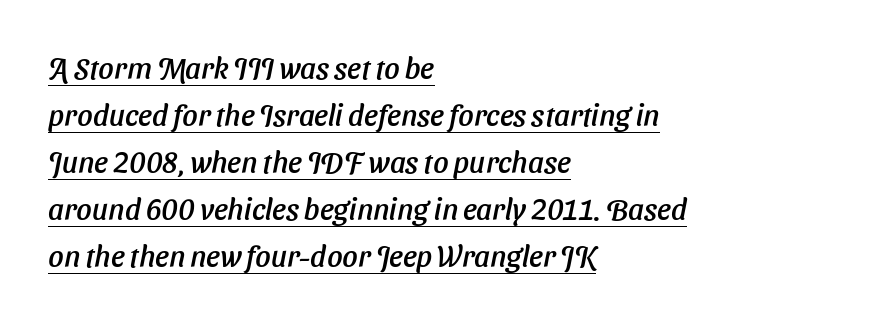
Q: Is the typeface a serif or a sans-serif typeface? A: Serif.
Q: Is the text underlined? A: Yes.
Q: How is the paragraph aligned? A: Left-aligned.
Q: Is the spacing between letters normal or unusually wide? A: Normal.
Q: Is the spacing between lines tight, normal or loose? A: Normal.
Q: Width (condensed, normal, or wide)? A: Normal.
Q: Stroke contrast? A: Low.
Q: x-height? A: Medium.
Q: Monospaced? A: No.
